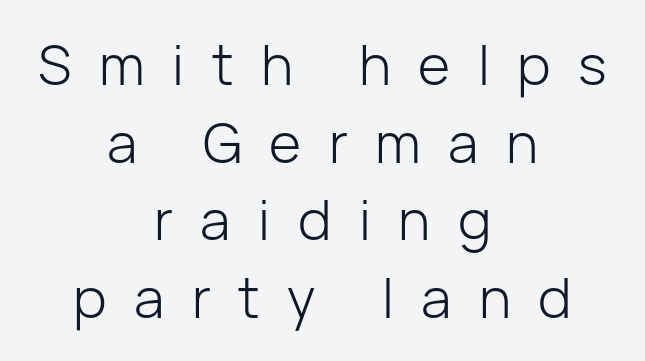
{"serif": "no", "italic": "no", "bold": "no", "weight": "light", "width": "normal", "stroke_contrast": "low", "x_height": "medium", "monospaced": "no", "underline": "no", "align": "center", "line_spacing": "normal", "line_spacing_ratio": 1.41, "letter_spacing": "wide", "letter_spacing_em": 0.5, "glyph_px": 55}
